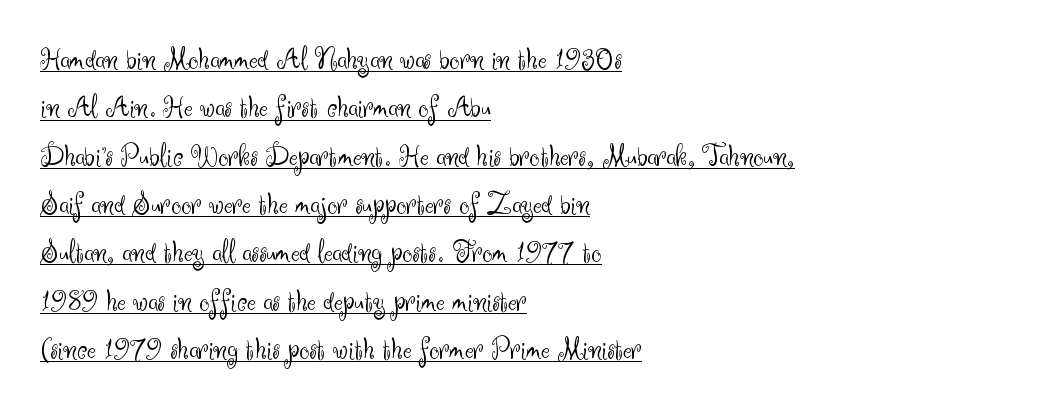
Q: Is the text bold? A: No.
Q: Is the text italic (slanted)? A: No, it is upright.
Q: Is the typeface a serif or a sans-serif typeface? A: Sans-serif.
Q: Is the text underlined? A: Yes.
Q: How is the paragraph aligned? A: Left-aligned.
Q: Is the spacing between letters normal or unusually wide? A: Normal.
Q: Is the spacing between lines tight, normal or loose? A: Normal.
Q: Width (condensed, normal, or wide)? A: Normal.
Q: Stroke contrast? A: Medium.
Q: x-height? A: Small.
Q: Monospaced? A: No.
